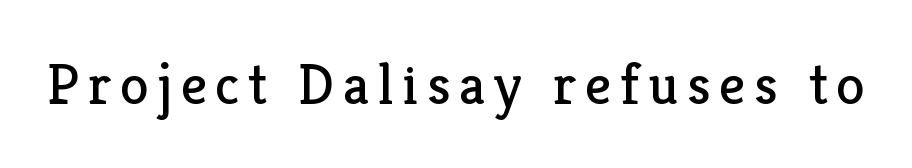
The image shows 58 px regular-weight serif type, upright; set not underlined; low stroke contrast and a medium x-height.
